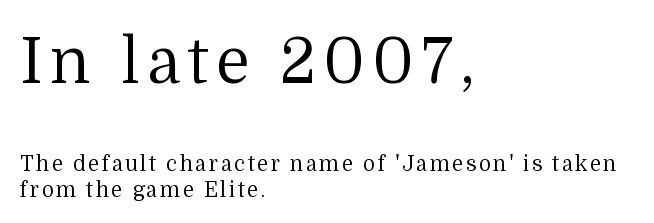
The image shows 63 px regular-weight serif type, upright; set left-aligned, normal line spacing (1.26x), not underlined; the first (top) block is 3.0x larger; medium stroke contrast and a medium x-height.
